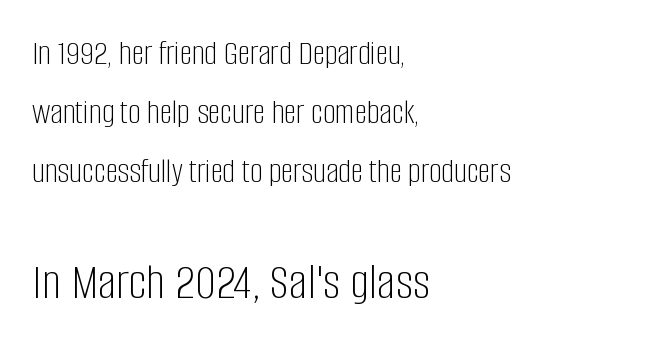
Stems here are at most as thick as an everyday book face. Short note: letters normally spaced. The text was rendered using a sans face with plain stroke endings. Visually the block forms a straight wall on the left and a jagged coastline on the right.
